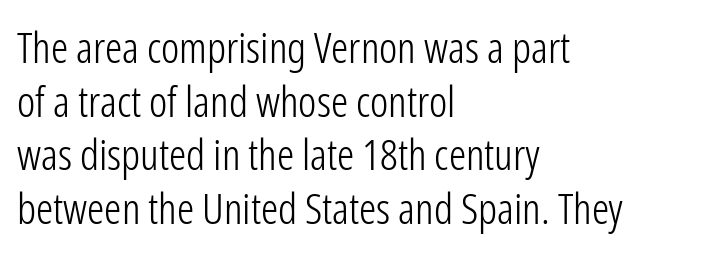
Q: Is the text bold? A: No.
Q: Is the text italic (slanted)? A: No, it is upright.
Q: Is the typeface a serif or a sans-serif typeface? A: Sans-serif.
Q: Is the text underlined? A: No.
Q: How is the paragraph aligned? A: Left-aligned.
Q: Is the spacing between letters normal or unusually wide? A: Normal.
Q: Is the spacing between lines tight, normal or loose? A: Normal.
Q: Width (condensed, normal, or wide)? A: Condensed.
Q: Stroke contrast? A: Low.
Q: x-height? A: Medium.
Q: Monospaced? A: No.
